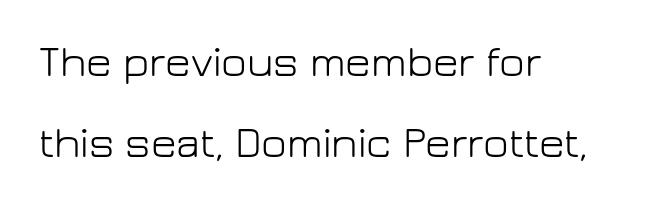
The image shows 44 px light sans-serif type, upright; set left-aligned, line spacing 1.84x, normal letter spacing, not underlined; low stroke contrast and a medium x-height.
